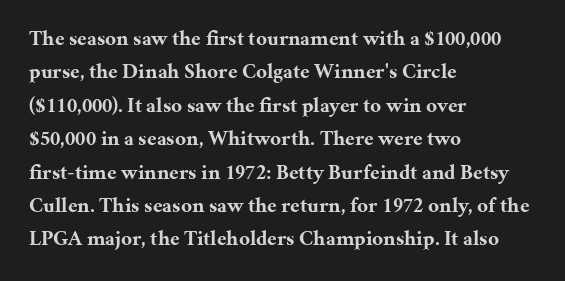
{"italic": "no", "bold": "yes", "underline": "no", "align": "left", "line_spacing": "normal", "line_spacing_ratio": 1.59, "letter_spacing": "normal", "letter_spacing_em": 0.0, "glyph_px": 21}
